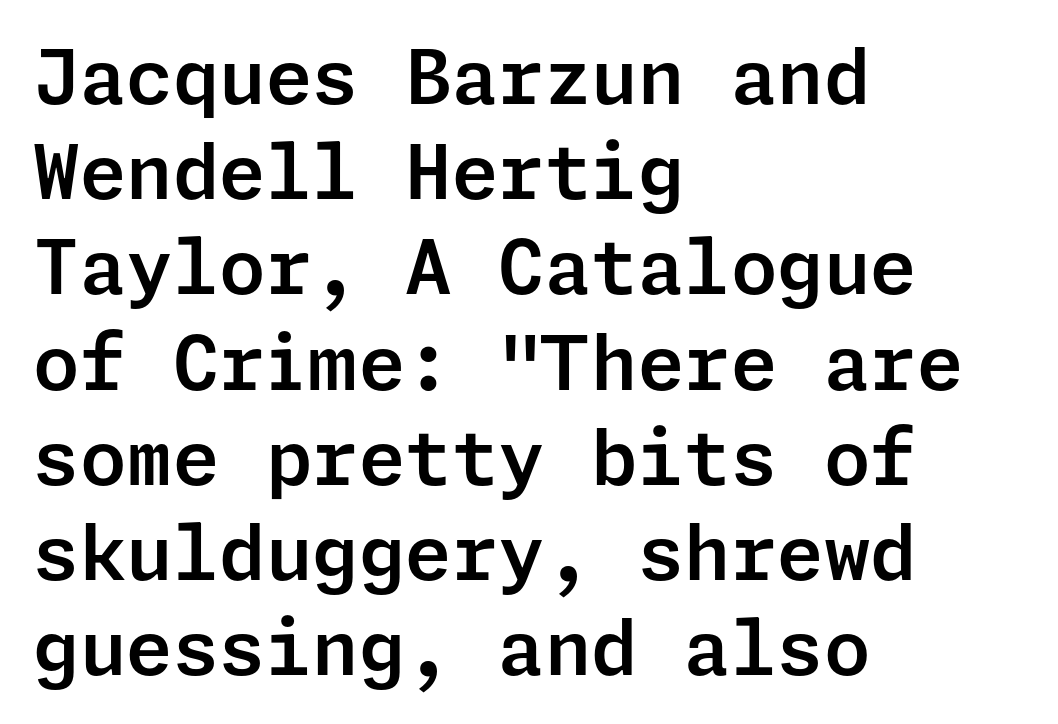
Q: Is the text italic (slanted)? A: No, it is upright.
Q: Is the typeface a serif or a sans-serif typeface? A: Sans-serif.
Q: Is the text underlined? A: No.
Q: How is the paragraph aligned? A: Left-aligned.
Q: Is the spacing between letters normal or unusually wide? A: Normal.
Q: Is the spacing between lines tight, normal or loose? A: Normal.
Q: Width (condensed, normal, or wide)? A: Normal.
Q: Stroke contrast? A: Low.
Q: x-height? A: Medium.
